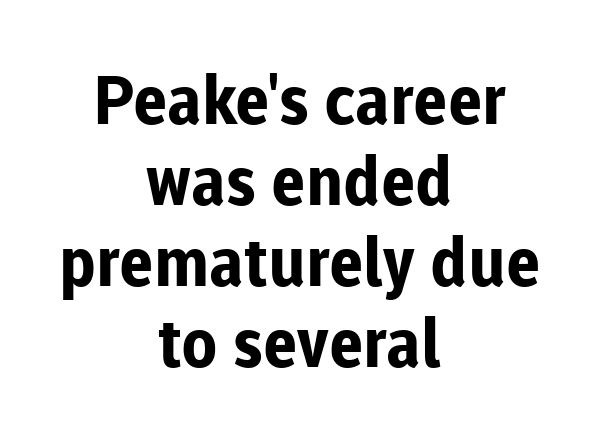
Q: Is the text bold? A: Yes.
Q: Is the text italic (slanted)? A: No, it is upright.
Q: Is the typeface a serif or a sans-serif typeface? A: Sans-serif.
Q: Is the text underlined? A: No.
Q: How is the paragraph aligned? A: Centered.
Q: Is the spacing between letters normal or unusually wide? A: Normal.
Q: Width (condensed, normal, or wide)? A: Normal.
Q: Stroke contrast? A: Low.
Q: x-height? A: Medium.
Q: Monospaced? A: No.
